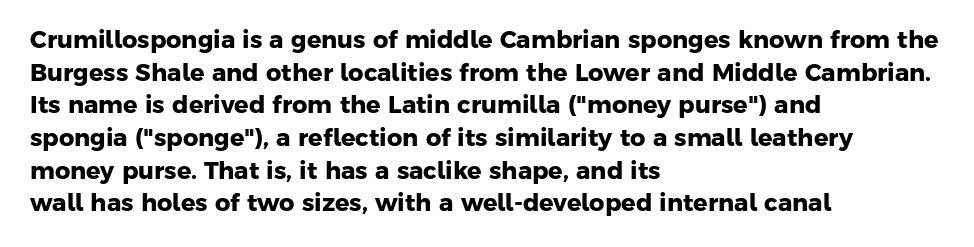
The image shows 24 px bold type; set left-aligned, normal line spacing (1.36x), normal letter spacing, not underlined.
